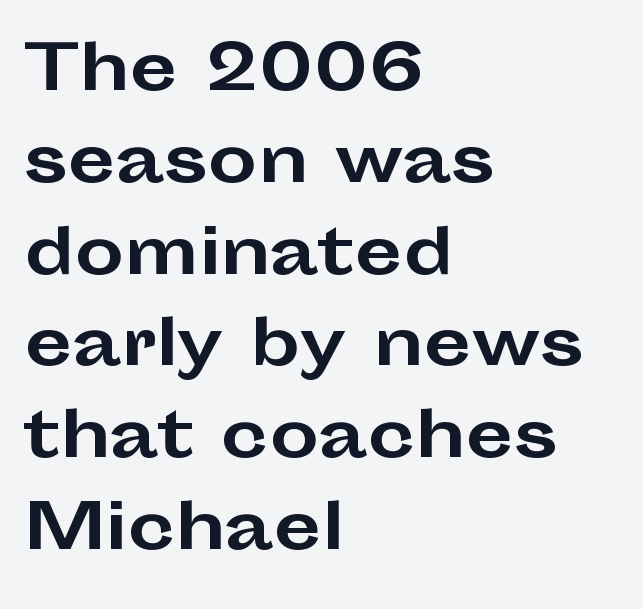
Clear beneath every line of the passage. One-word summary of the alignment: left. These lines keep a tight, regular rhythm from letter to letter. You can tell it's not italic because the verticals are truly vertical. Think of a printed novel: that variable character pitch is what you see here. Evenly set lines give the paragraph a standard silhouette.
